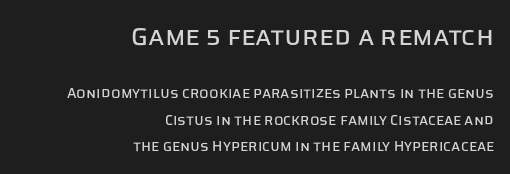
This sample uses plain, unmodified letter spacing. Only glyphs here, with clear space below each row. All the whitespace from short lines collects on the left. The initial chunk of copy outweighs the following chunk in type size. Notice how the stems are strictly vertical — no italics here.
